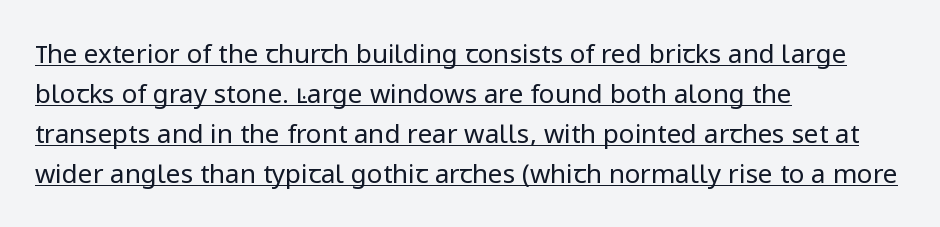
{"italic": "no", "bold": "no", "underline": "yes", "align": "left", "line_spacing": "normal", "line_spacing_ratio": 1.54, "letter_spacing": "normal", "letter_spacing_em": 0.0, "glyph_px": 26}
